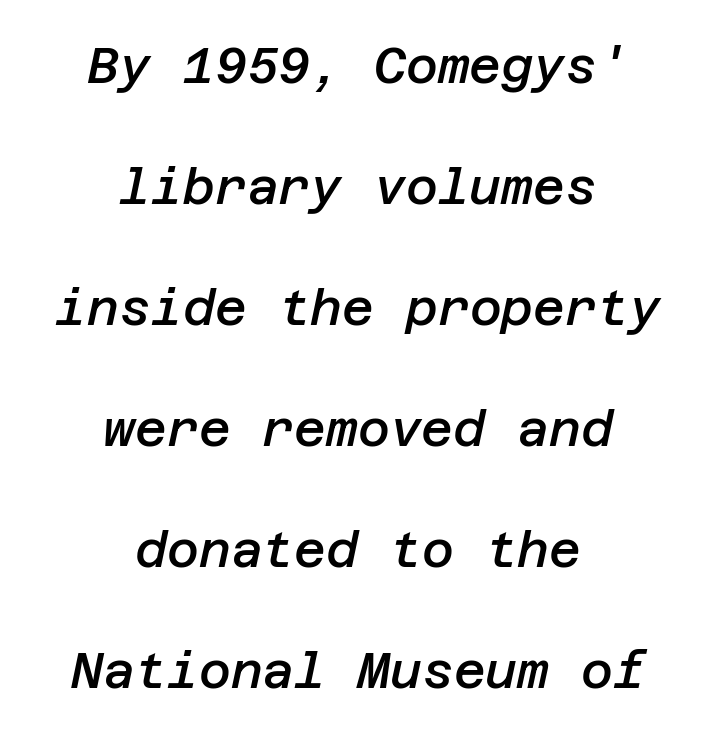
Nobody touched the tracking dial on this one. Look at the stroke-to-counter ratio: somewhat heavy, a semibold. The string is rendered with underlining switched off. The whitespace from short lines is split evenly between both sides. Designer's note — italics engaged. The designer dialed line spacing up above the default.
